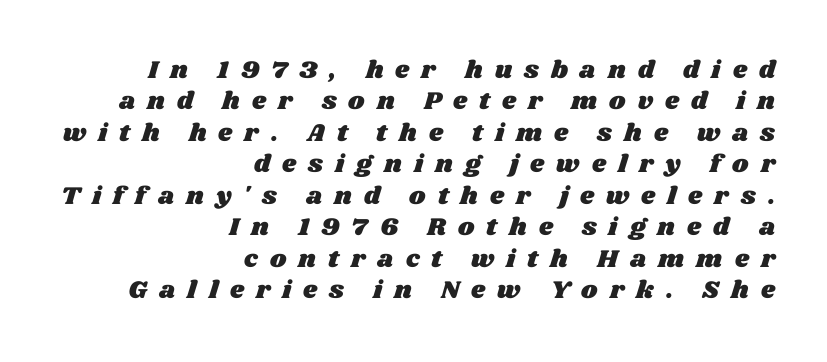
Q: Is the text underlined? A: No.
Q: How is the paragraph aligned? A: Right-aligned.
Q: Is the spacing between letters normal or unusually wide? A: Unusually wide.
Q: Is the spacing between lines tight, normal or loose? A: Normal.
